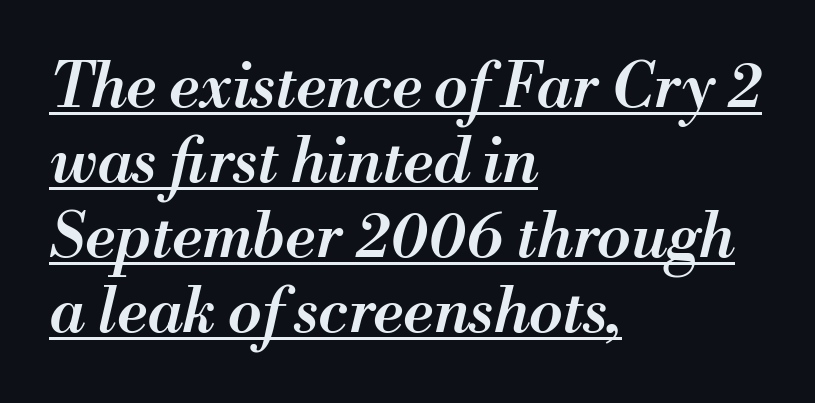
Yep, that's italic — everything's leaning. Typesetter's note: demi weight, one step under bold. A continuous stroke trails under the words, as in a hyperlink. The lines are quadded left.
